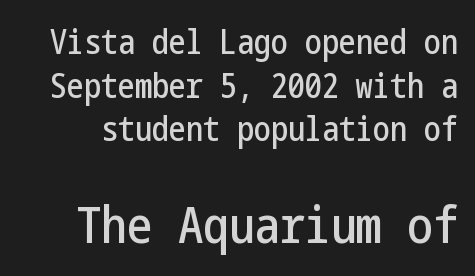
Q: Is the text italic (slanted)? A: No, it is upright.
Q: Is the typeface a serif or a sans-serif typeface? A: Sans-serif.
Q: Is the text underlined? A: No.
Q: Is the spacing between letters normal or unusually wide? A: Normal.
Q: Is the spacing between lines tight, normal or loose? A: Normal.
Q: Which block of text is set in a larger size, the first (top) or the second (bottom)? A: The second (bottom) one.
Q: Width (condensed, normal, or wide)? A: Condensed.
Q: Stroke contrast? A: Low.
Q: x-height? A: Medium.
